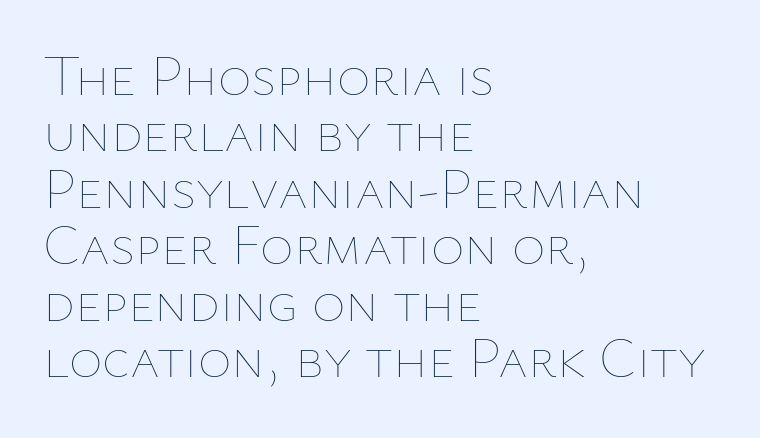
Q: Is the text bold? A: No.
Q: Is the text italic (slanted)? A: No, it is upright.
Q: Is the text underlined? A: No.
Q: How is the paragraph aligned? A: Left-aligned.
Q: Is the spacing between letters normal or unusually wide? A: Normal.
Q: Is the spacing between lines tight, normal or loose? A: Tight.
Q: Width (condensed, normal, or wide)? A: Normal.
Q: Stroke contrast? A: Low.
Q: x-height? A: Medium.
Q: Monospaced? A: No.
